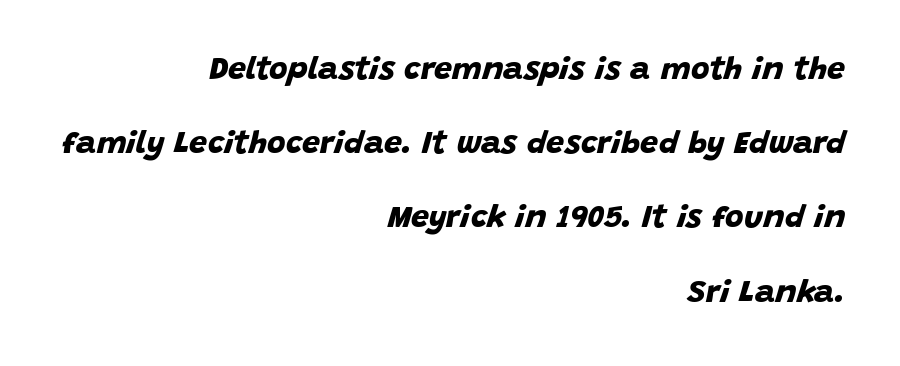
The glyphs in this specimen are sans serif. Honestly, the letter spacing is just normal — you wouldn't notice it. Right-aligned paragraph, ragged on the left. Each letter keeps its own natural width here, so spacing adapts to shape. A clean baseline with only descenders dipping below it. The rendering uses a large line-height, opening up the rows.
